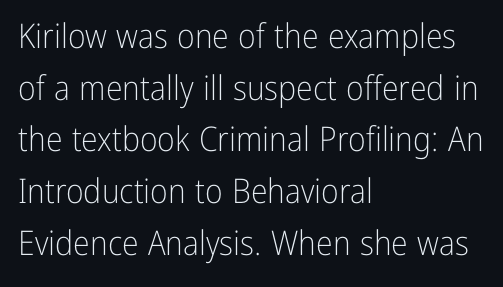
Q: Is the text bold? A: No.
Q: Is the text italic (slanted)? A: No, it is upright.
Q: Is the typeface a serif or a sans-serif typeface? A: Sans-serif.
Q: Is the text underlined? A: No.
Q: How is the paragraph aligned? A: Left-aligned.
Q: Is the spacing between letters normal or unusually wide? A: Normal.
Q: Is the spacing between lines tight, normal or loose? A: Normal.
Q: Width (condensed, normal, or wide)? A: Condensed.
Q: Stroke contrast? A: Low.
Q: x-height? A: Medium.
Q: Monospaced? A: No.
